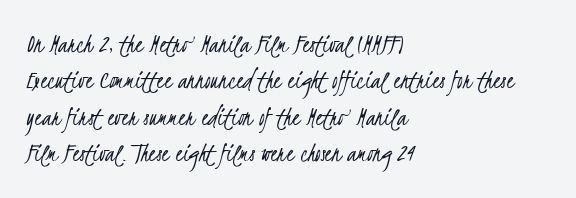
Q: Is the text bold? A: No.
Q: Is the typeface a serif or a sans-serif typeface? A: Sans-serif.
Q: Is the text underlined? A: No.
Q: How is the paragraph aligned? A: Left-aligned.
Q: Is the spacing between letters normal or unusually wide? A: Normal.
Q: Is the spacing between lines tight, normal or loose? A: Normal.
Q: Width (condensed, normal, or wide)? A: Condensed.
Q: Stroke contrast? A: Low.
Q: x-height? A: Small.
Q: Monospaced? A: No.
